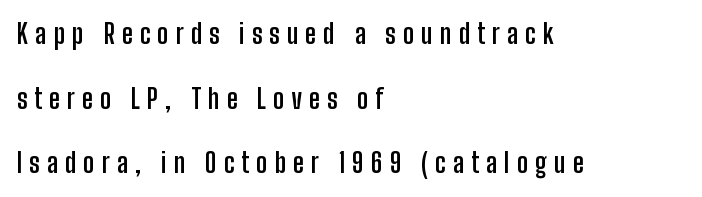
{"italic": "no", "bold": "yes", "underline": "no", "align": "left", "line_spacing": "loose", "line_spacing_ratio": 2.39, "letter_spacing": "wide", "letter_spacing_em": 0.26, "glyph_px": 27}
